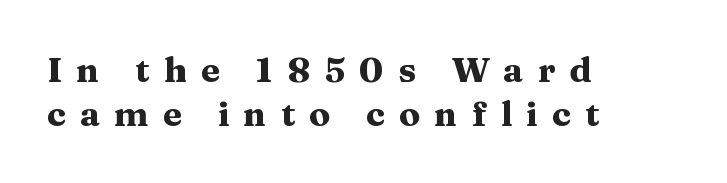
Q: Is the text bold? A: Yes.
Q: Is the text italic (slanted)? A: No, it is upright.
Q: Is the typeface a serif or a sans-serif typeface? A: Serif.
Q: Is the text underlined? A: No.
Q: How is the paragraph aligned? A: Left-aligned.
Q: Is the spacing between letters normal or unusually wide? A: Unusually wide.
Q: Is the spacing between lines tight, normal or loose? A: Normal.
Q: Width (condensed, normal, or wide)? A: Wide.
Q: Stroke contrast? A: Medium.
Q: x-height? A: Medium.
Q: Monospaced? A: No.
